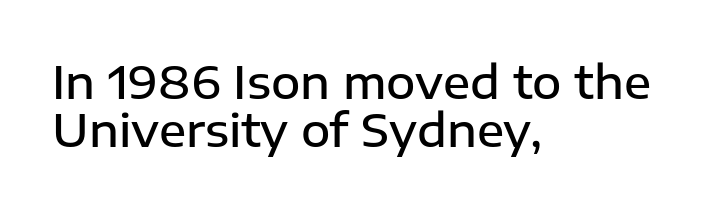
The image shows 45 px semibold sans-serif type, upright; set left-aligned, tight line spacing (1.07x), normal letter spacing, not underlined; low stroke contrast and a medium x-height.
